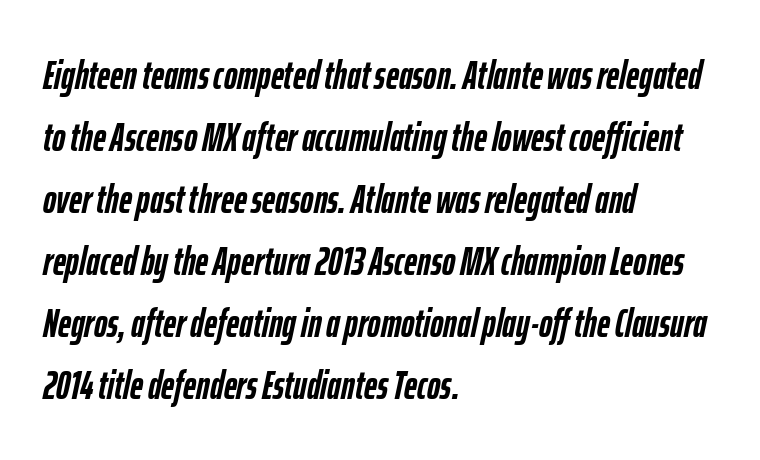
{"italic": "yes", "lean": "right", "slant_degrees": 12, "bold": "yes", "weight": "semibold", "width": "condensed", "stroke_contrast": "low", "x_height": "medium", "monospaced": "no", "underline": "no", "align": "left", "line_spacing": "normal", "line_spacing_ratio": 1.55, "letter_spacing": "normal", "letter_spacing_em": 0.0, "glyph_px": 40}
